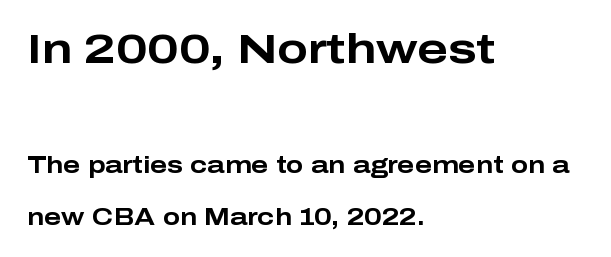
{"serif": "no", "italic": "no", "bold": "yes", "weight": "bold", "width": "wide", "stroke_contrast": "low", "x_height": "medium", "monospaced": "no", "underline": "no", "align": "left", "line_spacing": "loose", "line_spacing_ratio": 2.25, "letter_spacing": "normal", "letter_spacing_em": 0.0, "larger_block": "first", "size_ratio": 1.78, "glyph_px": 41}
